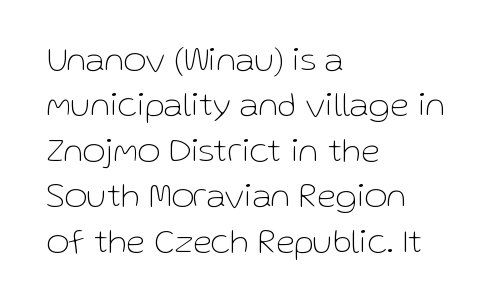
The image shows 35 px thin sans-serif type, upright; set left-aligned, normal line spacing (1.3x), normal letter spacing, not underlined; low stroke contrast and a medium x-height.
